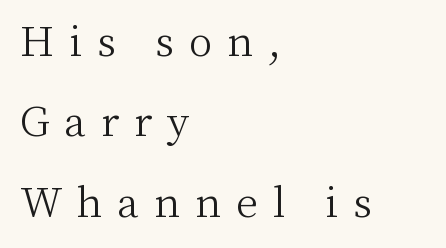
Q: Is the text bold? A: No.
Q: Is the text italic (slanted)? A: No, it is upright.
Q: Is the typeface a serif or a sans-serif typeface? A: Serif.
Q: Is the text underlined? A: No.
Q: How is the paragraph aligned? A: Left-aligned.
Q: Is the spacing between letters normal or unusually wide? A: Unusually wide.
Q: Is the spacing between lines tight, normal or loose? A: Loose.
Q: Width (condensed, normal, or wide)? A: Normal.
Q: Stroke contrast? A: Medium.
Q: x-height? A: Medium.
Q: Monospaced? A: No.
